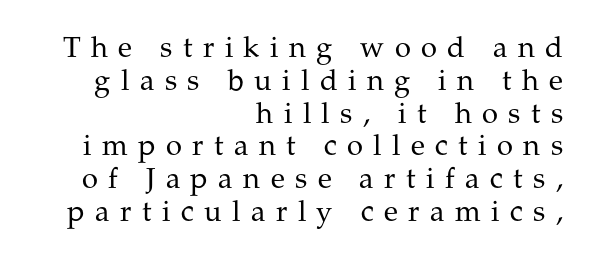
Do the characters align in a grid? No, the font is proportional. Each stroke keeps to a modest, everyday thickness or less. Leading: reduced. The type family on display is of the serif kind.
